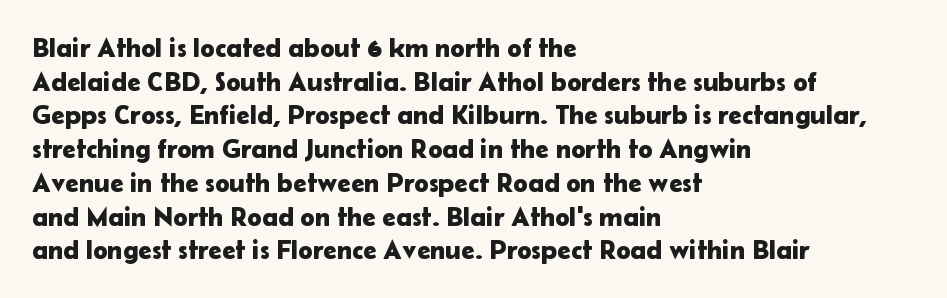
This is the regular roman posture of the typeface. Does extra space separate the letters? No, they use regular spacing. One-word summary of the alignment: left. How would I describe the line gaps? Plain and ordinary.
